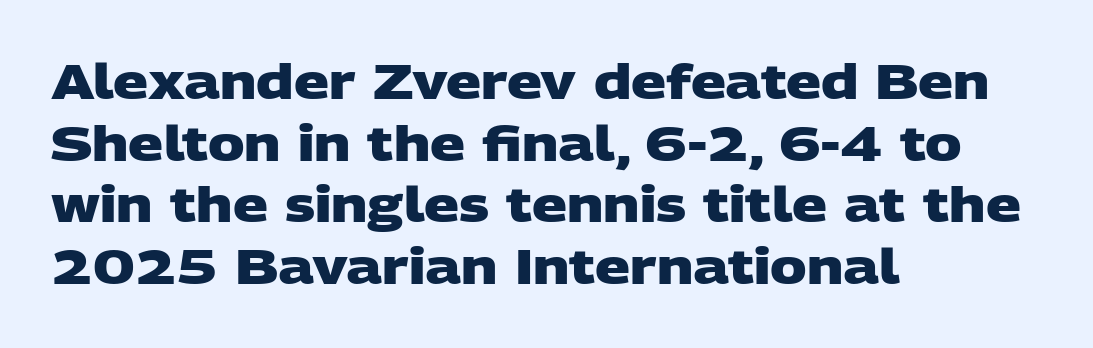
Q: Is the text bold? A: Yes.
Q: Is the typeface a serif or a sans-serif typeface? A: Sans-serif.
Q: Is the text underlined? A: No.
Q: How is the paragraph aligned? A: Left-aligned.
Q: Is the spacing between letters normal or unusually wide? A: Normal.
Q: Is the spacing between lines tight, normal or loose? A: Normal.
Q: Width (condensed, normal, or wide)? A: Wide.
Q: Stroke contrast? A: Low.
Q: x-height? A: Large.
Q: Monospaced? A: No.
